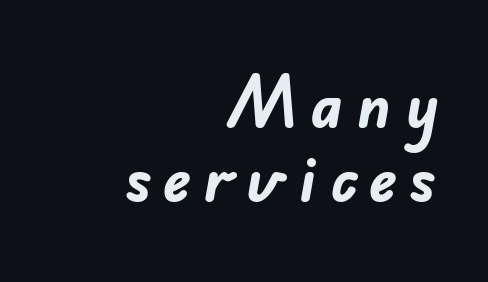
Q: Is the text bold? A: Yes.
Q: Is the typeface a serif or a sans-serif typeface? A: Sans-serif.
Q: Is the text underlined? A: No.
Q: How is the paragraph aligned? A: Right-aligned.
Q: Is the spacing between letters normal or unusually wide? A: Unusually wide.
Q: Is the spacing between lines tight, normal or loose? A: Normal.
Q: Width (condensed, normal, or wide)? A: Normal.
Q: Stroke contrast? A: Low.
Q: x-height? A: Small.
Q: Monospaced? A: No.
